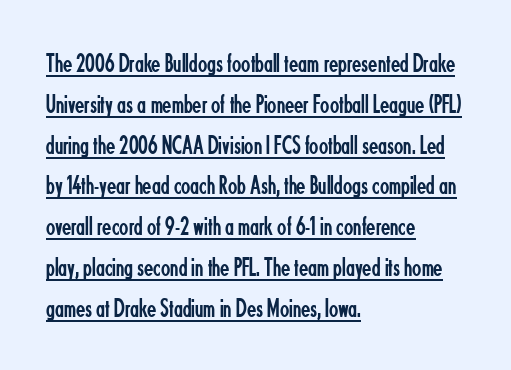
Q: Is the text bold? A: No.
Q: Is the text italic (slanted)? A: No, it is upright.
Q: Is the text underlined? A: Yes.
Q: How is the paragraph aligned? A: Left-aligned.
Q: Is the spacing between letters normal or unusually wide? A: Normal.
Q: Is the spacing between lines tight, normal or loose? A: Normal.
